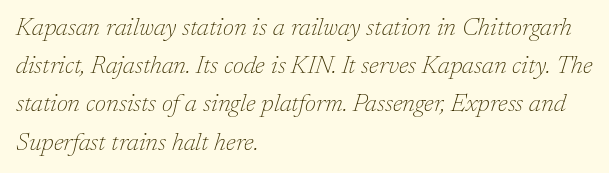
Q: Is the text bold? A: No.
Q: Is the text italic (slanted)? A: Yes, it leans right by about 17 degrees.
Q: Is the text underlined? A: No.
Q: How is the paragraph aligned? A: Left-aligned.
Q: Is the spacing between letters normal or unusually wide? A: Normal.
Q: Is the spacing between lines tight, normal or loose? A: Normal.
